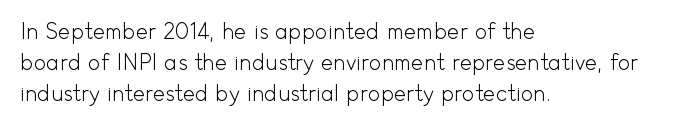
No chunkiness to these letters — they're not bold. The area under the type is left untouched. This rendering uses left alignment, leaving the right contour irregular. The font's upright variant was chosen for this text. Compared with typical body copy, the letter spacing here is the same.
